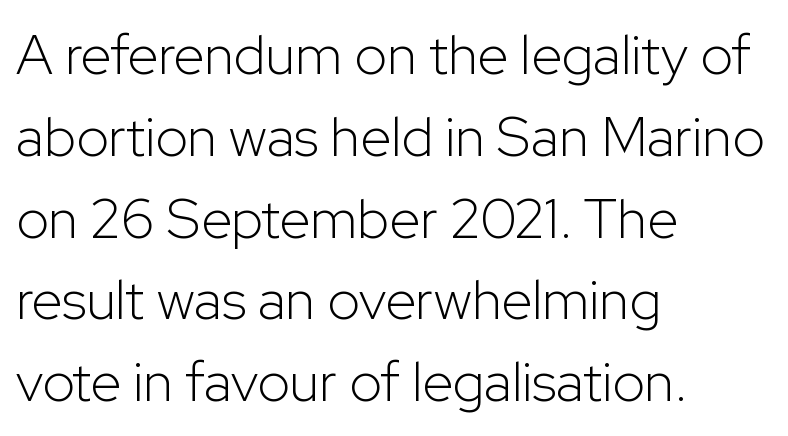
The letters look calm and open, with moderate or lighter stems. Rows of type keep a routine distance in the vertical direction. These lines are composed in type without serifs. Underline: absent.
